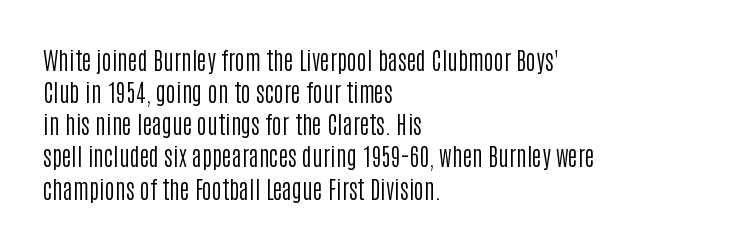
The strip under each line holds only bare page. You could call the tracking neutral — neither tight nor loose. Where is the straight margin? On the left. Upright lettering throughout. The weight tops out at a normal text grade.
